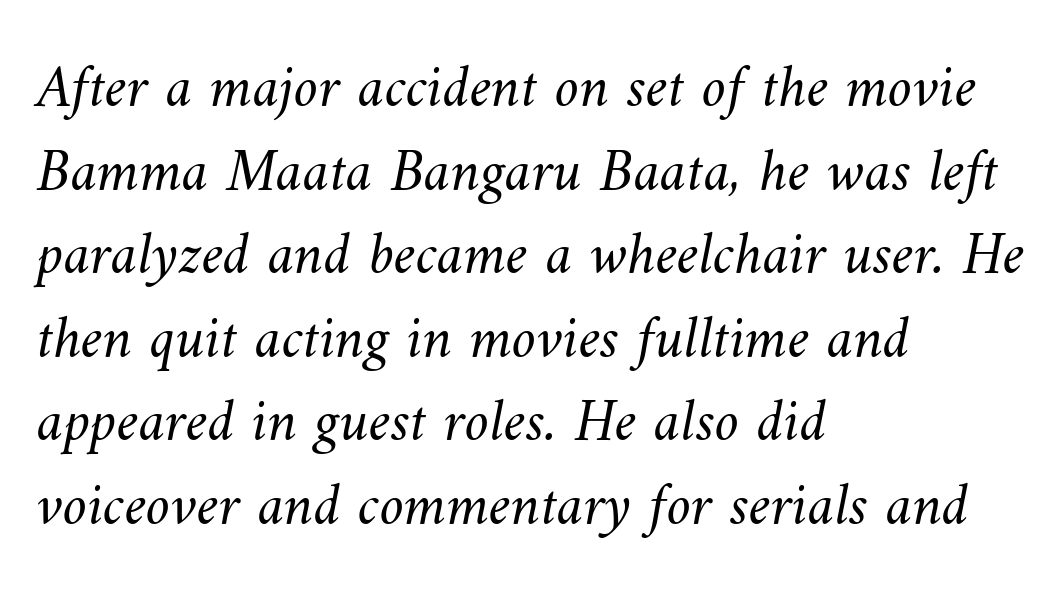
Q: Is the text bold? A: No.
Q: Is the text underlined? A: No.
Q: How is the paragraph aligned? A: Left-aligned.
Q: Is the spacing between letters normal or unusually wide? A: Normal.
Q: Is the spacing between lines tight, normal or loose? A: Normal.
Q: Width (condensed, normal, or wide)? A: Normal.
Q: Stroke contrast? A: Medium.
Q: x-height? A: Small.
Q: Monospaced? A: No.
